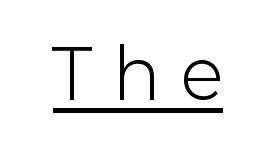
{"serif": "no", "italic": "no", "bold": "no", "weight": "light", "width": "normal", "stroke_contrast": "low", "x_height": "medium", "monospaced": "no", "underline": "yes", "letter_spacing": "wide", "letter_spacing_em": 0.31, "glyph_px": 68}
